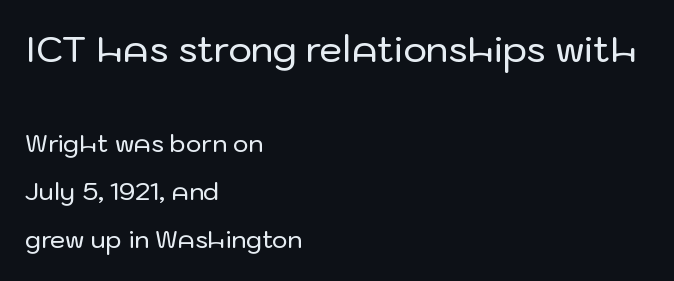
{"serif": "no", "italic": "no", "width": "normal", "stroke_contrast": "low", "x_height": "medium", "monospaced": "no", "underline": "no", "align": "left", "line_spacing": "loose", "line_spacing_ratio": 2.02, "letter_spacing": "normal", "letter_spacing_em": 0.0, "larger_block": "first", "size_ratio": 1.5, "glyph_px": 36}
